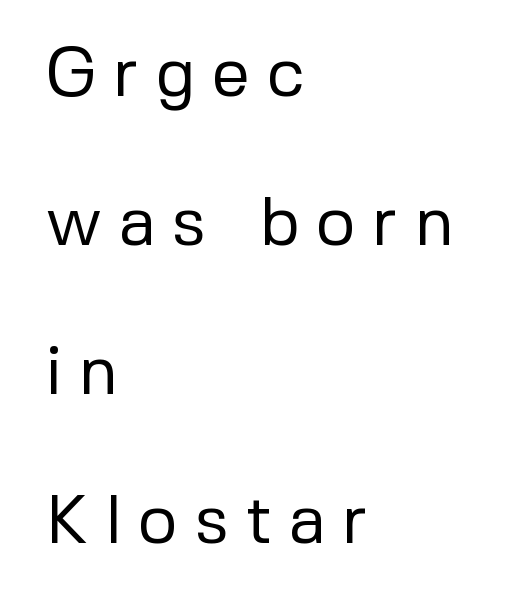
{"serif": "no", "italic": "no", "bold": "no", "weight": "regular", "width": "normal", "stroke_contrast": "low", "x_height": "medium", "monospaced": "no", "underline": "no", "align": "left", "line_spacing": "loose", "line_spacing_ratio": 2.19, "letter_spacing": "wide", "letter_spacing_em": 0.24, "glyph_px": 68}
